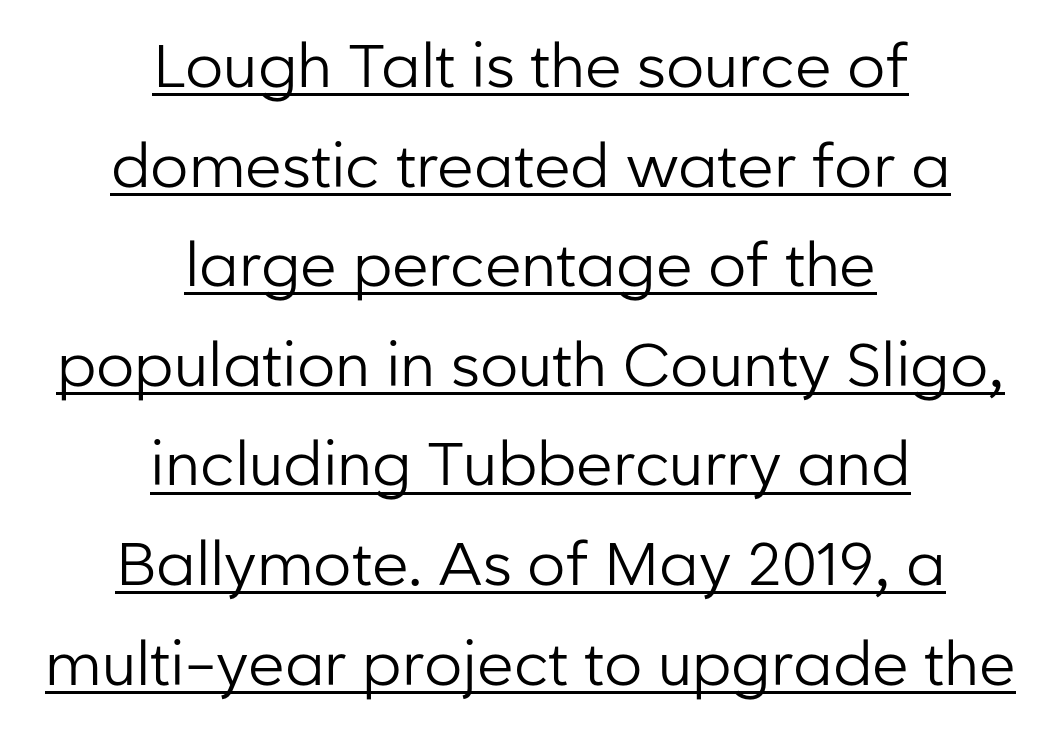
Characters follow at the spacing the type designer built in. Normally led — the rows are evenly, conventionally spaced. Typographically, this falls in the sans-serif category. If you drew a line through each stem, it would be perfectly vertical.
